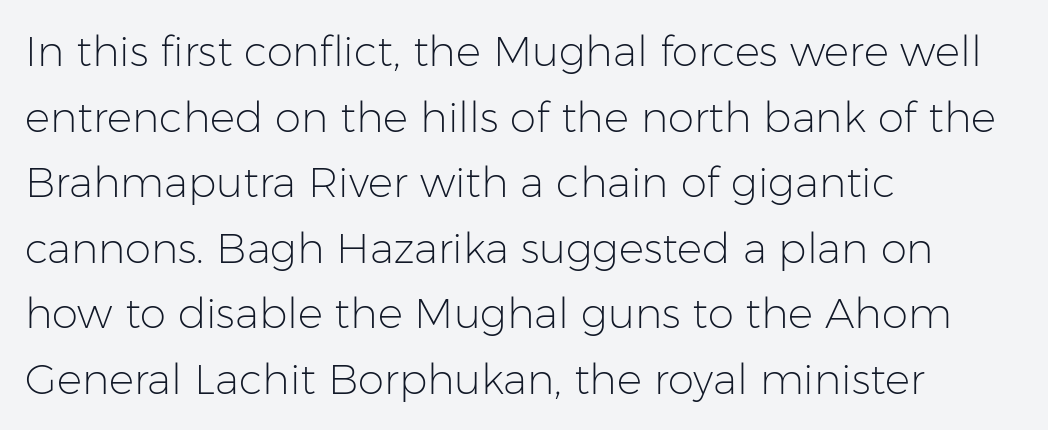
Q: Is the text bold? A: No.
Q: Is the text italic (slanted)? A: No, it is upright.
Q: Is the typeface a serif or a sans-serif typeface? A: Sans-serif.
Q: Is the text underlined? A: No.
Q: How is the paragraph aligned? A: Left-aligned.
Q: Is the spacing between letters normal or unusually wide? A: Normal.
Q: Is the spacing between lines tight, normal or loose? A: Normal.
Q: Width (condensed, normal, or wide)? A: Normal.
Q: Stroke contrast? A: Low.
Q: x-height? A: Medium.
Q: Monospaced? A: No.
